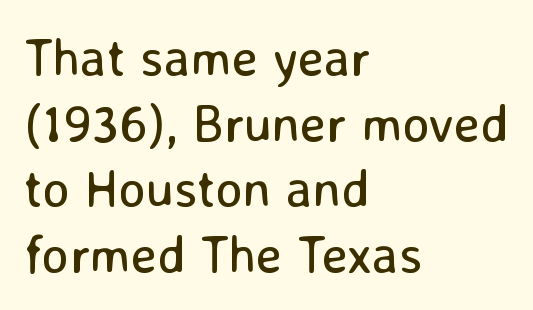
Is this a sans? Yes — the strokes have no serifs. Visually the block forms a straight wall on the left and a jagged coastline on the right. Check the space under the baseline: it is left empty. No chunkiness to these letters — they're not bold. The letters advance in unequal steps, a hallmark of proportional type.
